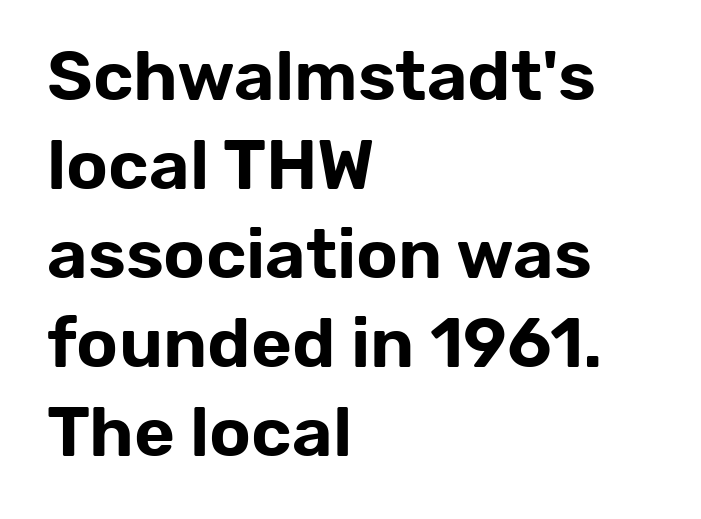
Q: Is the text italic (slanted)? A: No, it is upright.
Q: Is the typeface a serif or a sans-serif typeface? A: Sans-serif.
Q: Is the text underlined? A: No.
Q: How is the paragraph aligned? A: Left-aligned.
Q: Is the spacing between letters normal or unusually wide? A: Normal.
Q: Is the spacing between lines tight, normal or loose? A: Normal.
Q: Width (condensed, normal, or wide)? A: Normal.
Q: Stroke contrast? A: Low.
Q: x-height? A: Medium.
Q: Monospaced? A: No.
